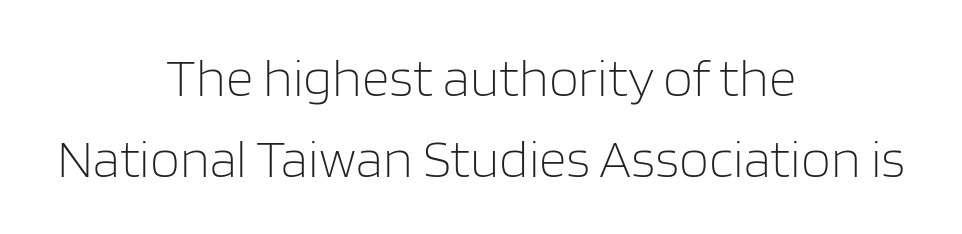
{"serif": "no", "italic": "no", "bold": "no", "weight": "light", "width": "normal", "stroke_contrast": "low", "x_height": "large", "monospaced": "no", "underline": "no", "align": "center", "line_spacing": "normal", "line_spacing_ratio": 1.5, "letter_spacing": "normal", "letter_spacing_em": 0.0, "glyph_px": 54}
